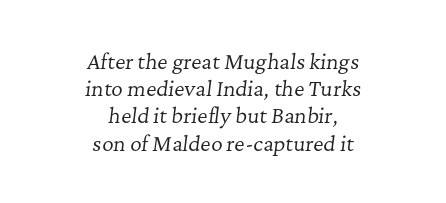
{"italic": "yes", "lean": "right", "slant_degrees": 7, "bold": "no", "underline": "no", "align": "center", "line_spacing": "normal", "line_spacing_ratio": 1.36, "letter_spacing": "normal", "letter_spacing_em": 0.0, "glyph_px": 20}
